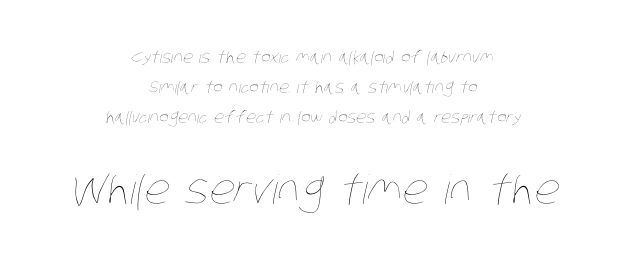
Nobody touched the tracking dial on this one. Compared with a flush-left layout, this one balances lines on the center instead. Character size in the trailing block exceeds that of the leading block. Counters stay open thanks to moderate or lighter strokes. A clean baseline with only descenders dipping below it.
